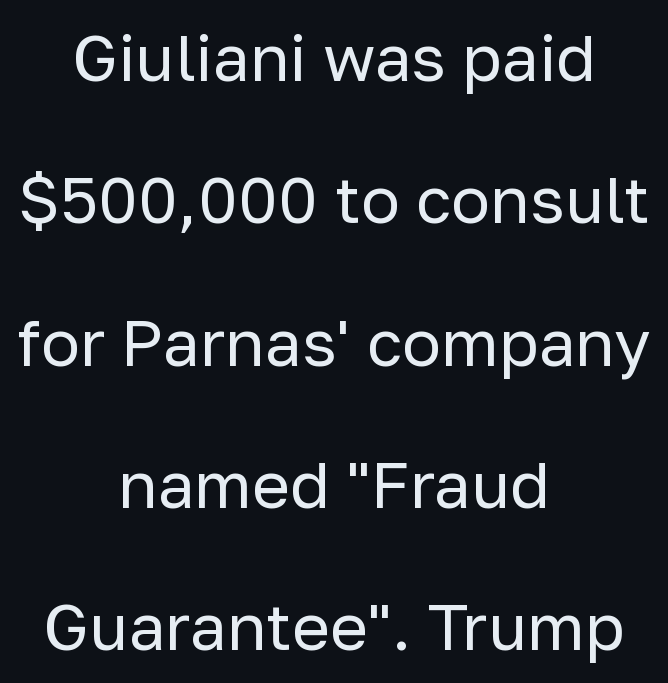
Summary of vertical rhythm: relaxed, with wide interline spacing. Varying glyph widths throughout — classic text-font behaviour. Layout note: lines centered. In terms of letterspacing, this is plain default setting. The weight tops out at a normal text grade.
